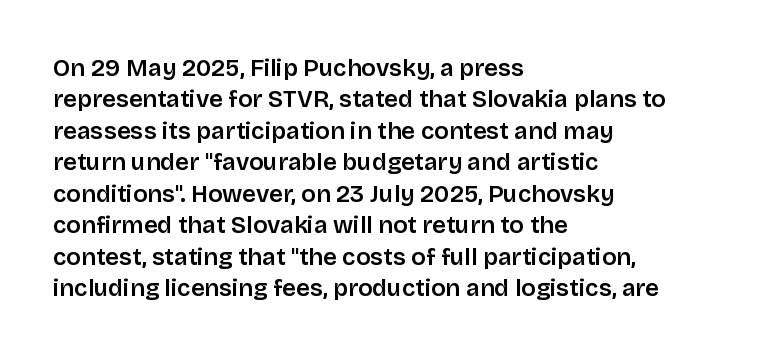
Q: Is the text italic (slanted)? A: No, it is upright.
Q: Is the text underlined? A: No.
Q: How is the paragraph aligned? A: Left-aligned.
Q: Is the spacing between letters normal or unusually wide? A: Normal.
Q: Is the spacing between lines tight, normal or loose? A: Normal.
